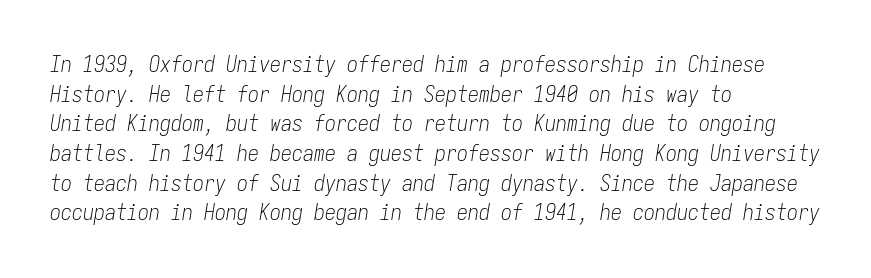
Inter-character spacing is left at the font's built-in metrics. The designer left line spacing at the default. Layout note: lines flush left. The font sits on the lighter half of the weight spectrum, regular included. Quick note: underline off.
